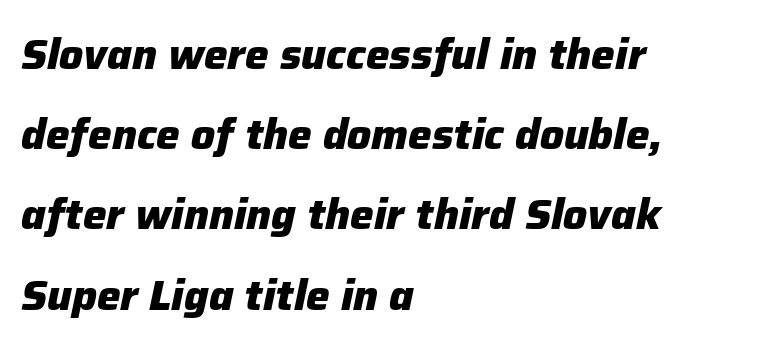
Tall strokes in this sample are angled rather than plumb. The lines are spread far apart with generous leading. Typographic density is high because the face is bold. Descenders are the only things crossing below the line. Letter spacing: default.
